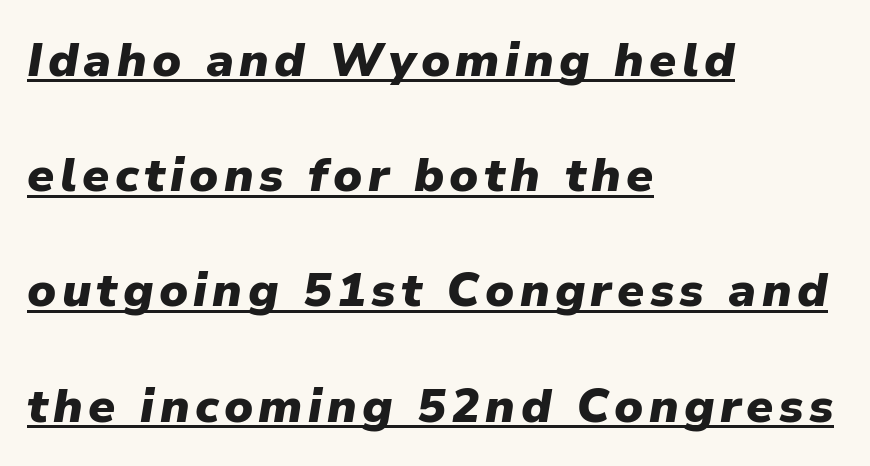
Q: Is the text bold? A: Yes.
Q: Is the text italic (slanted)? A: Yes, it leans right by about 9 degrees.
Q: Is the text underlined? A: Yes.
Q: How is the paragraph aligned? A: Left-aligned.
Q: Is the spacing between lines tight, normal or loose? A: Loose.
Q: Width (condensed, normal, or wide)? A: Normal.
Q: Stroke contrast? A: Low.
Q: x-height? A: Medium.
Q: Monospaced? A: No.
